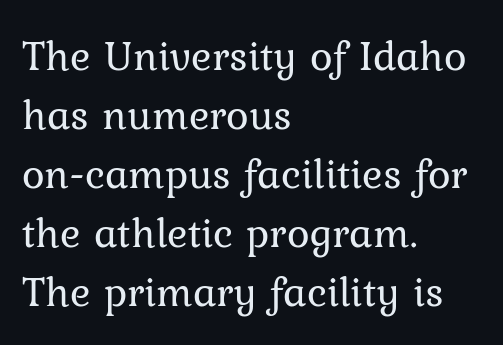
The image shows 43 px regular-weight serif type, upright; set left-aligned, normal line spacing (1.37x), normal letter spacing, not underlined; low stroke contrast and a medium x-height.
